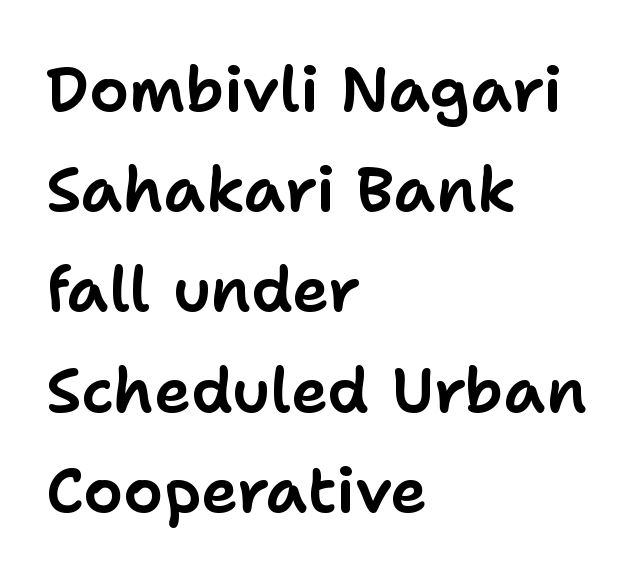
Looks like regular typesetting: each glyph gets only the width it needs. A normal amount of white space separates one row of letters from the next. The rendering shows plain stroke endings on the letterforms — a sans-serif design. This rendering features lettering with no underline. Each line starts at the same left margin while the right side varies. Ordinary non-slanted type is in use.
